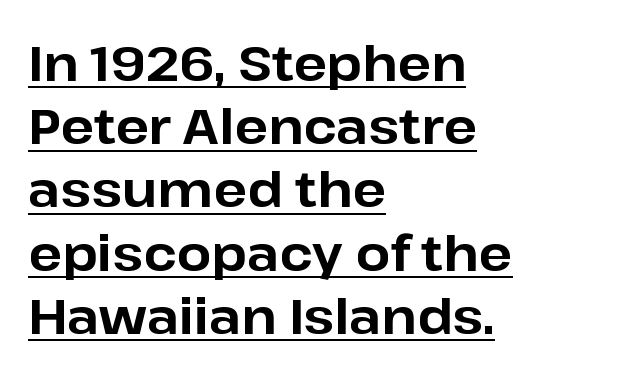
The line-height multiplier appears to be the usual default. Does the copy run flush right? No — it runs flush left. The words here are underlined. Each letter keeps its own natural width here, so spacing adapts to shape.
